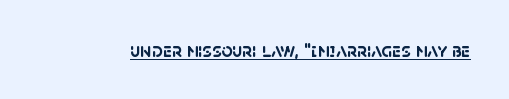
The sample's only ornament is a line tracing under the words. Heavy-handed strokes throughout: this text is bold. Tracking here is standard; glyphs follow each other at the usual distance.
